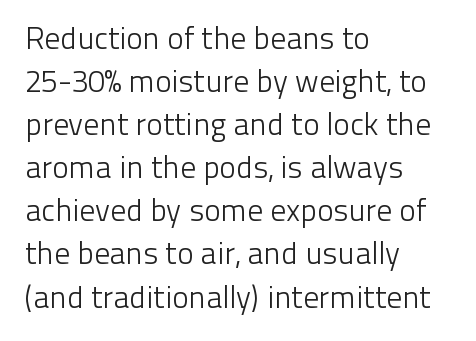
{"serif": "no", "italic": "no", "bold": "no", "weight": "light", "width": "normal", "stroke_contrast": "low", "x_height": "medium", "monospaced": "no", "underline": "no", "align": "left", "line_spacing": "normal", "line_spacing_ratio": 1.39, "letter_spacing": "normal", "letter_spacing_em": 0.0, "glyph_px": 31}
